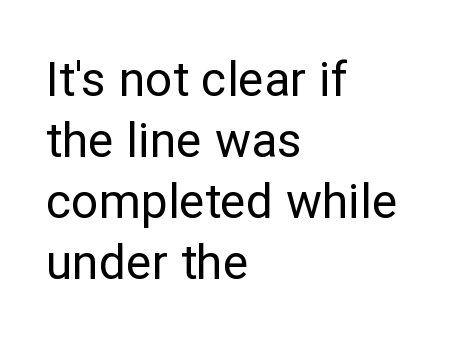
The image shows 48 px regular-weight sans-serif type, upright; set left-aligned, normal line spacing (1.27x), normal letter spacing, not underlined; low stroke contrast and a medium x-height.
